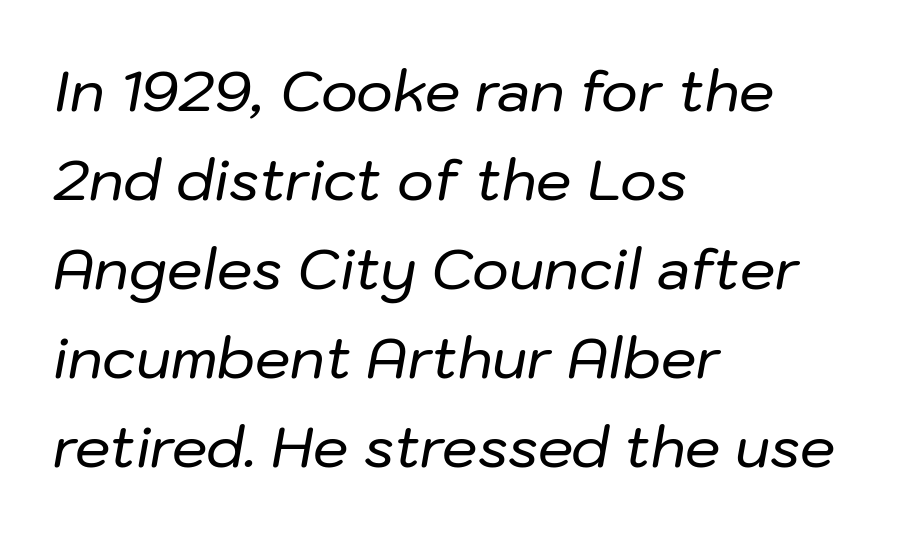
Yep, that's italic — everything's leaning. This sample has the flowing, uneven cadence of proportional lettering. The specimen omits any rule beneath the text block's lines. The rendering anchors every line to the left-hand side. Spacing between characters is what you'd get straight out of the box.
